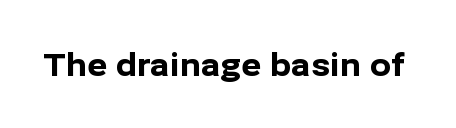
Q: Is the text bold? A: Yes.
Q: Is the text italic (slanted)? A: No, it is upright.
Q: Is the typeface a serif or a sans-serif typeface? A: Sans-serif.
Q: Is the text underlined? A: No.
Q: Is the spacing between letters normal or unusually wide? A: Normal.
Q: Width (condensed, normal, or wide)? A: Normal.
Q: Stroke contrast? A: Low.
Q: x-height? A: Medium.
Q: Monospaced? A: No.
